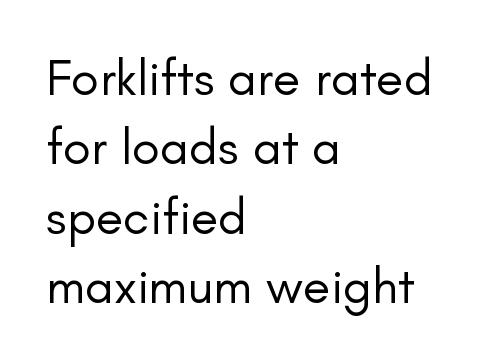
{"serif": "no", "italic": "no", "bold": "no", "weight": "regular", "width": "normal", "stroke_contrast": "low", "x_height": "small", "monospaced": "no", "underline": "no", "align": "left", "line_spacing": "normal", "line_spacing_ratio": 1.36, "letter_spacing": "normal", "letter_spacing_em": 0.0, "glyph_px": 51}
